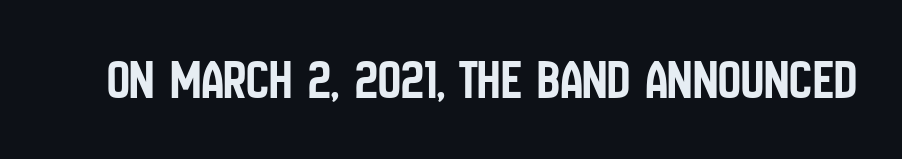
{"serif": "no", "italic": "no", "width": "condensed", "stroke_contrast": "low", "x_height": "large", "monospaced": "no", "underline": "no", "letter_spacing": "normal", "letter_spacing_em": 0.0, "glyph_px": 57}
